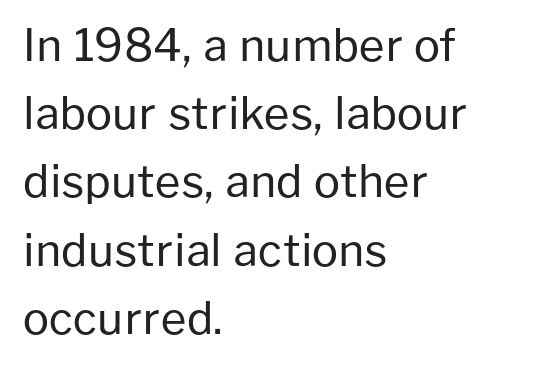
The image shows 44 px regular-weight sans-serif type, upright; set left-aligned, normal line spacing (1.55x), normal letter spacing, not underlined; low stroke contrast and a medium x-height.
